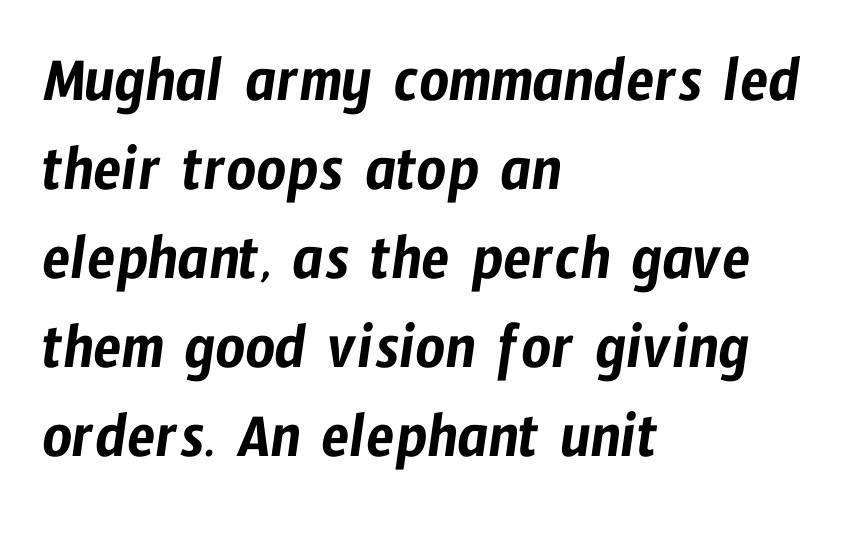
Q: Is the typeface a serif or a sans-serif typeface? A: Sans-serif.
Q: Is the text underlined? A: No.
Q: How is the paragraph aligned? A: Left-aligned.
Q: Is the spacing between letters normal or unusually wide? A: Normal.
Q: Is the spacing between lines tight, normal or loose? A: Normal.
Q: Width (condensed, normal, or wide)? A: Condensed.
Q: Stroke contrast? A: Low.
Q: x-height? A: Medium.
Q: Monospaced? A: No.
